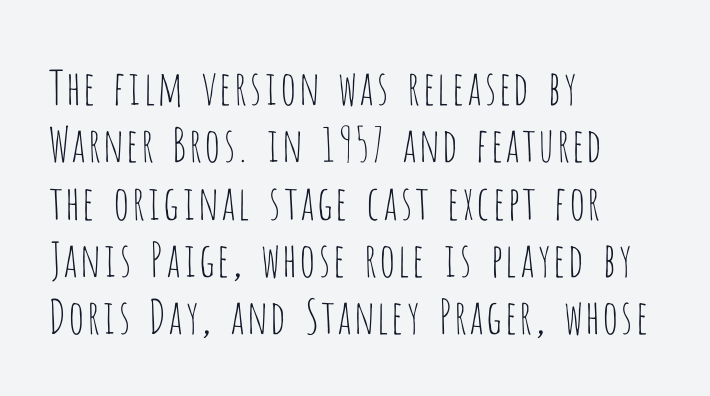
{"serif": "no", "italic": "no", "bold": "no", "weight": "thin", "width": "condensed", "stroke_contrast": "low", "x_height": "large", "monospaced": "no", "underline": "no", "align": "left", "line_spacing_ratio": 1.22, "letter_spacing": "normal", "letter_spacing_em": 0.0, "glyph_px": 47}
